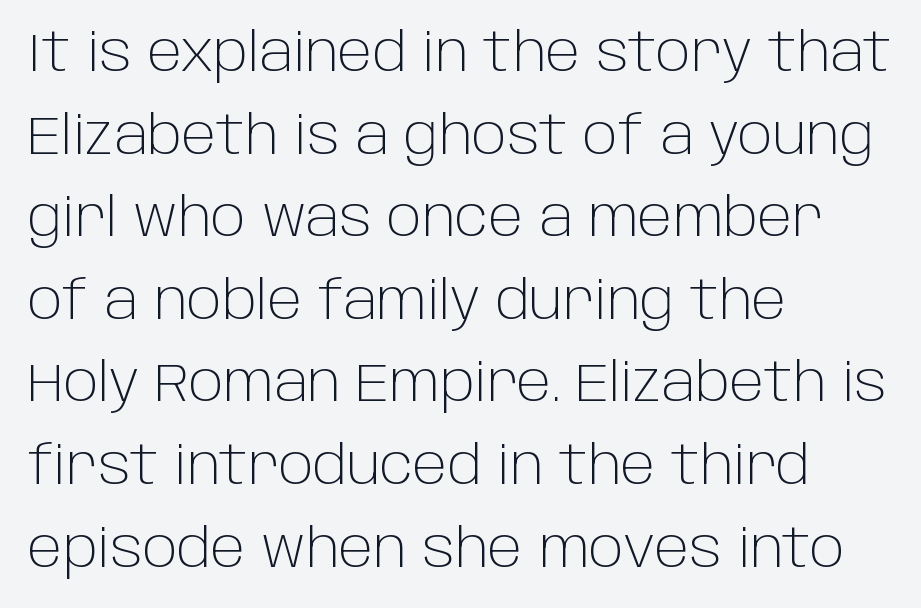
Q: Is the text bold? A: No.
Q: Is the text italic (slanted)? A: No, it is upright.
Q: Is the typeface a serif or a sans-serif typeface? A: Sans-serif.
Q: Is the text underlined? A: No.
Q: How is the paragraph aligned? A: Left-aligned.
Q: Is the spacing between letters normal or unusually wide? A: Normal.
Q: Is the spacing between lines tight, normal or loose? A: Normal.
Q: Width (condensed, normal, or wide)? A: Normal.
Q: Stroke contrast? A: Low.
Q: x-height? A: Large.
Q: Monospaced? A: No.
